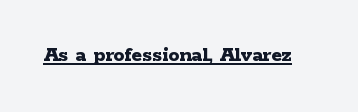
The face used here is rendered with its standard letterfit. These lines were composed using upright roman letters. Strokes here are thick enough to call this a true bold. Is there an underline? Yes — a line sits under the letters.
